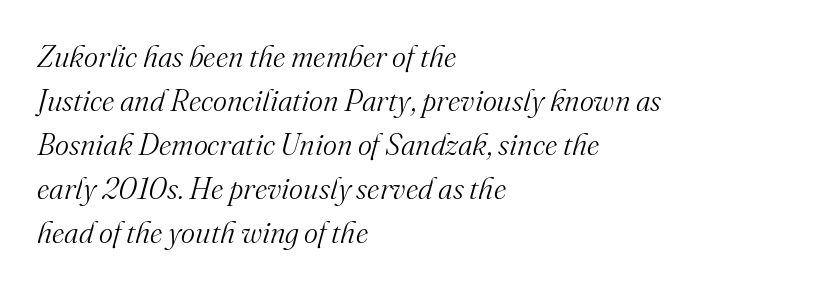
A typesetter would mark this as italic. Counters stay open thanks to moderate or lighter strokes. A classic flush-left, rag-right setting is used for this passage. Letterform terminals end in serifs throughout the passage. What stands out about the letter spacing? Nothing — it is the standard amount. Whoever set this chose a conventional vertical rhythm.
